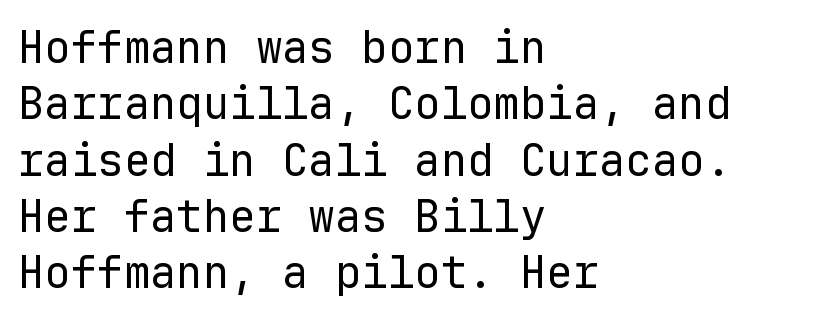
The image shows 44 px regular-weight sans-serif type, upright, monospaced; set left-aligned, normal line spacing (1.28x), normal letter spacing, not underlined; low stroke contrast and a medium x-height.
